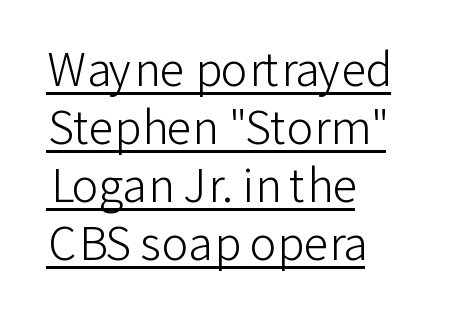
The image shows 45 px light sans-serif type, upright; set left-aligned, normal line spacing (1.29x), normal letter spacing, underlined; low stroke contrast and a medium x-height.
